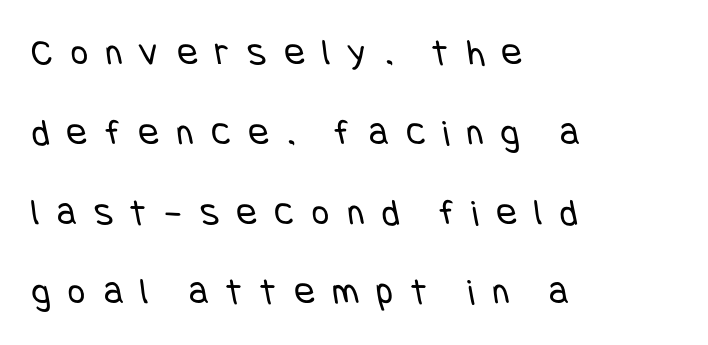
The image shows 38 px regular-weight, condensed sans-serif type; set left-aligned, loose line spacing (2.1x), unusually wide letter spacing (+0.47 em), not underlined; low stroke contrast and a large x-height.
